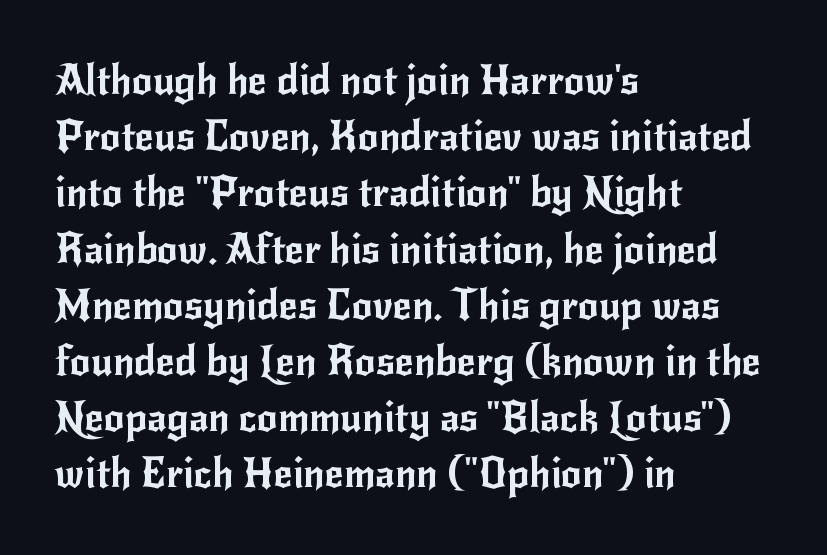
{"serif": "no", "italic": "no", "width": "normal", "stroke_contrast": "low", "x_height": "small", "monospaced": "no", "underline": "no", "align": "left", "line_spacing": "normal", "line_spacing_ratio": 1.37, "letter_spacing": "normal", "letter_spacing_em": 0.0, "glyph_px": 41}
